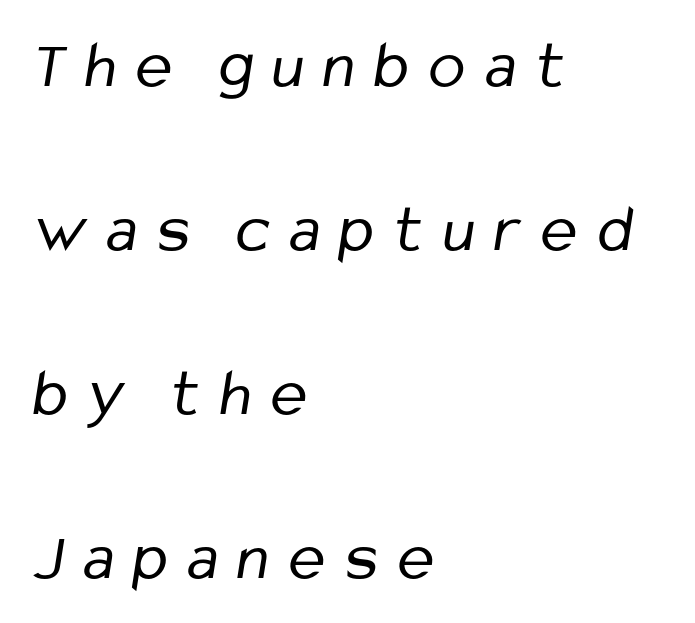
{"serif": "no", "bold": "no", "weight": "regular", "width": "condensed", "stroke_contrast": "low", "x_height": "medium", "monospaced": "no", "underline": "no", "align": "left", "line_spacing": "loose", "line_spacing_ratio": 2.41, "letter_spacing": "wide", "letter_spacing_em": 0.29, "glyph_px": 68}
